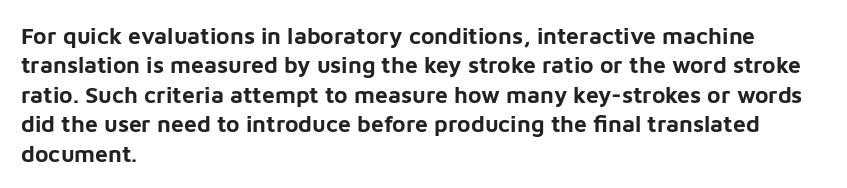
The image shows 23 px bold type, upright; set left-aligned, normal line spacing (1.28x), normal letter spacing, not underlined.
